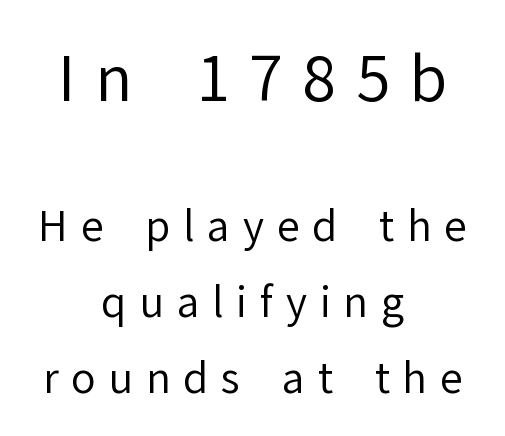
The image shows 62 px regular-weight sans-serif type, upright; set centered, line spacing 1.85x, unusually wide letter spacing (+0.31 em), not underlined; the first (top) block is 1.51x larger; low stroke contrast and a medium x-height.
